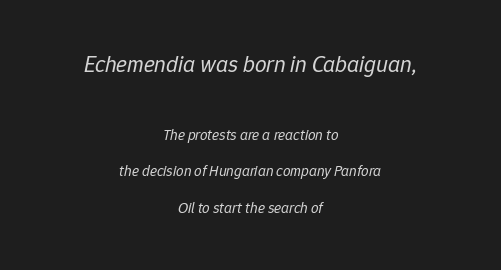
{"italic": "yes", "lean": "right", "slant_degrees": 12, "bold": "no", "underline": "no", "align": "center", "line_spacing": "loose", "line_spacing_ratio": 2.45, "letter_spacing": "normal", "letter_spacing_em": 0.0, "larger_block": "first", "size_ratio": 1.53, "glyph_px": 23}
